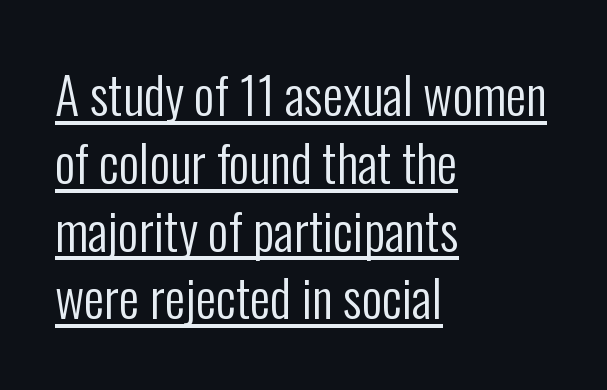
Each line of the rendering has a horizontal stroke beneath the glyphs. Leftover space on each line is placed entirely after the last word. Stems here are at most as thick as an everyday book face. Is the letter spacing exaggerated? No — it looks like the ordinary default.
